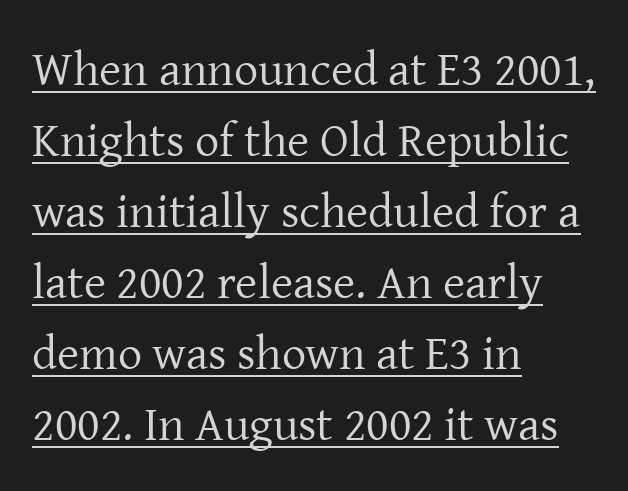
These lines are composed in type with serifs. You could not count columns in this text — the font is proportionally spaced. This block has exactly the height ordinary leading produces. The typesetter has applied underlining to the passage shown. Stem width sits at or under what a default text font uses. Ordinary non-slanted type is in use.
